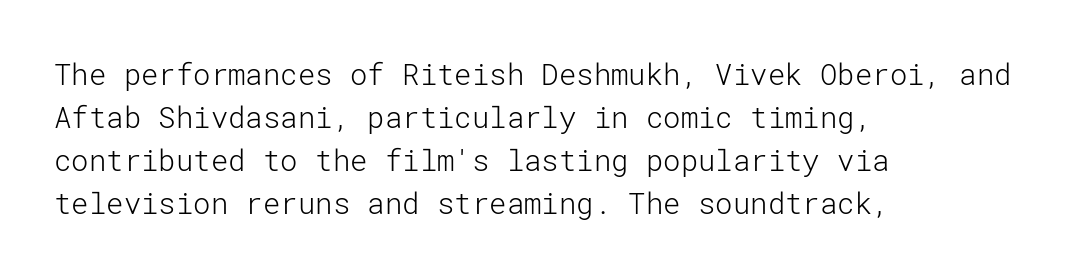
This is sans-serif lettering, the kind often seen on screens and signage. Stems and bowls with no extra thickness — not bold. When letters stand straight like this, we call the style roman or upright. The block of text has a typical density, with ordinary space between rows.
